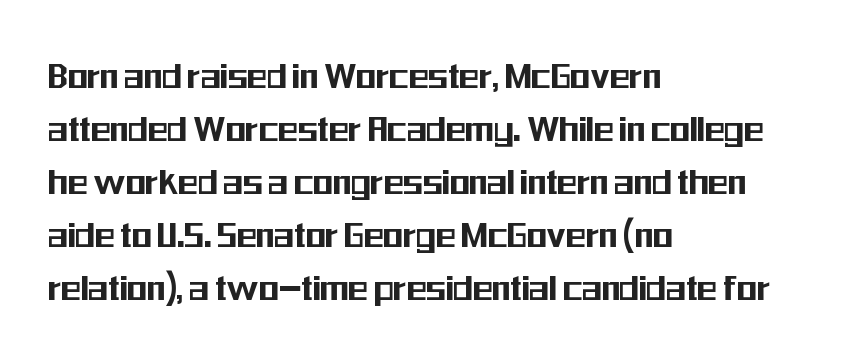
{"serif": "no", "italic": "no", "width": "condensed", "stroke_contrast": "medium", "x_height": "medium", "monospaced": "no", "underline": "no", "align": "left", "line_spacing": "normal", "line_spacing_ratio": 1.29, "letter_spacing": "normal", "letter_spacing_em": 0.0, "glyph_px": 41}
